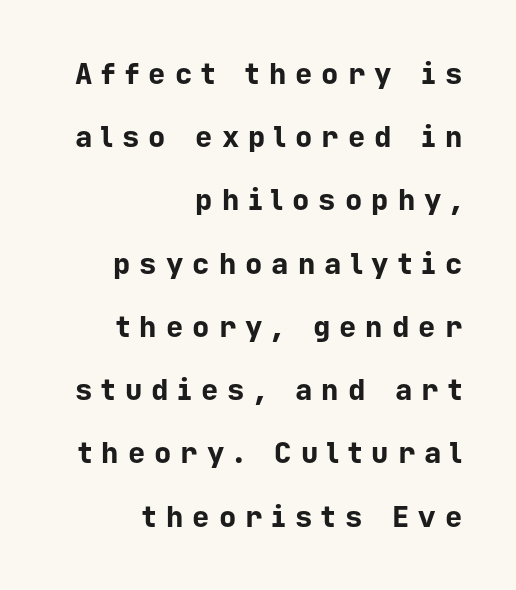
{"serif": "no", "italic": "no", "bold": "yes", "weight": "bold", "width": "normal", "stroke_contrast": "low", "x_height": "medium", "monospaced": "yes", "underline": "no", "align": "right", "line_spacing": "loose", "line_spacing_ratio": 2.18, "letter_spacing": "wide", "letter_spacing_em": 0.31, "glyph_px": 29}
